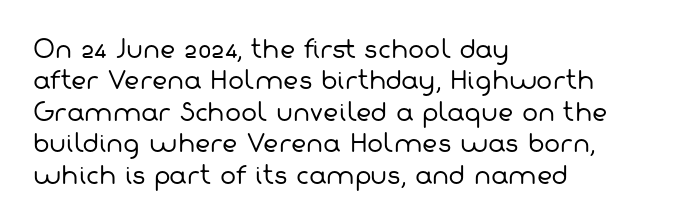
{"bold": "no", "underline": "no", "align": "left", "line_spacing": "normal", "line_spacing_ratio": 1.31, "letter_spacing": "normal", "letter_spacing_em": 0.0, "glyph_px": 24}
